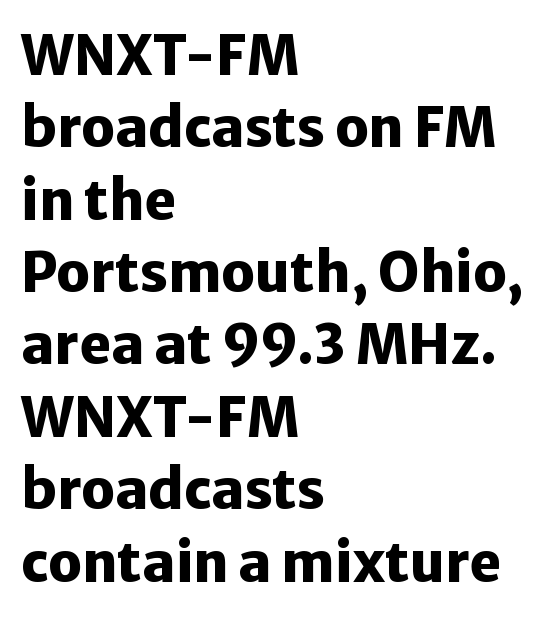
{"serif": "no", "italic": "no", "bold": "yes", "weight": "heavy", "width": "normal", "stroke_contrast": "low", "x_height": "medium", "monospaced": "no", "underline": "no", "align": "left", "line_spacing": "normal", "line_spacing_ratio": 1.34, "letter_spacing": "normal", "letter_spacing_em": 0.0, "glyph_px": 54}
